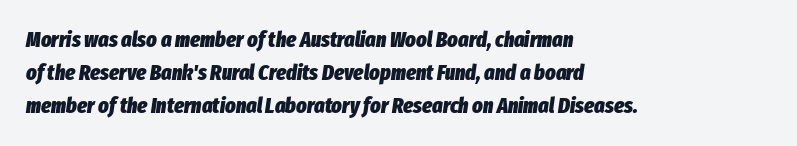
The image shows 22 px bold type, italic (leaning right); set left-aligned, normal line spacing (1.51x), normal letter spacing, not underlined.
